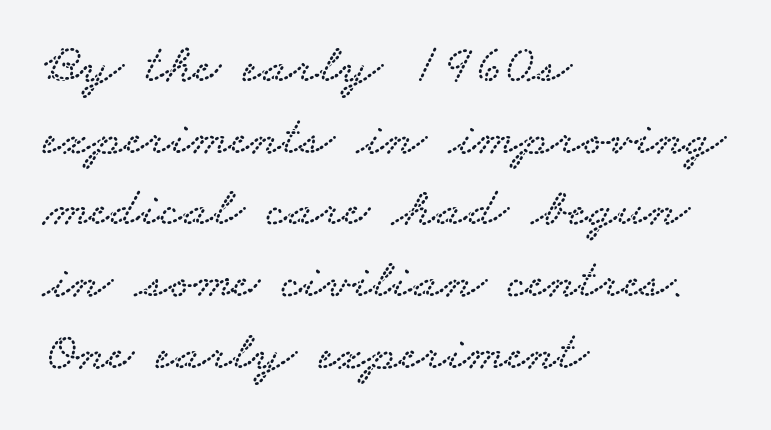
Typographically, this falls in the serif category. Inter-character spacing is left at the font's built-in metrics. Summary of vertical rhythm: regular, with standard interline spacing. Varying glyph widths throughout — classic text-font behaviour. Underline: absent.
